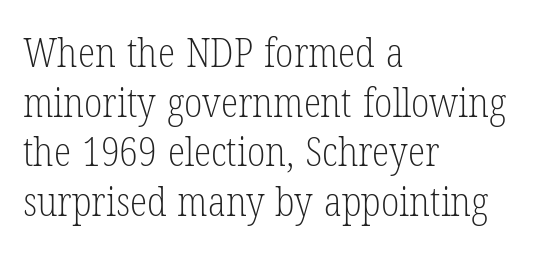
A typesetter would call this proportional, since set widths differ per character. Rendered with straight, roman letterforms. Is the stroke heavy? The answer is a plain regular-or-lighter. The gaps between neighbouring characters are ordinary and unremarkable.
